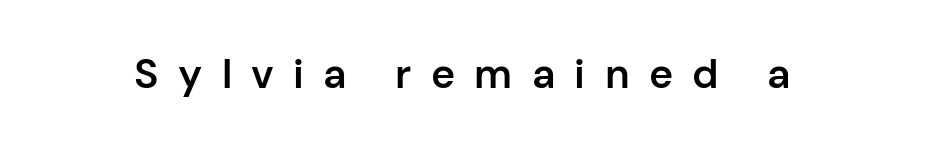
The image shows 41 px semibold sans-serif type, upright; set unusually wide letter spacing (+0.47 em), not underlined; low stroke contrast and a medium x-height.
